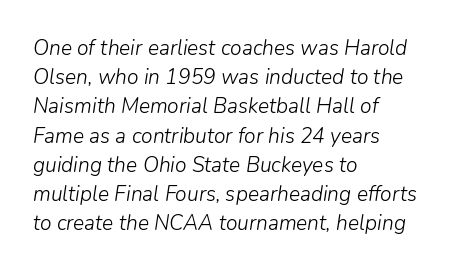
The image shows 21 px text type, italic (leaning right); set left-aligned, normal line spacing (1.39x), normal letter spacing, not underlined.
